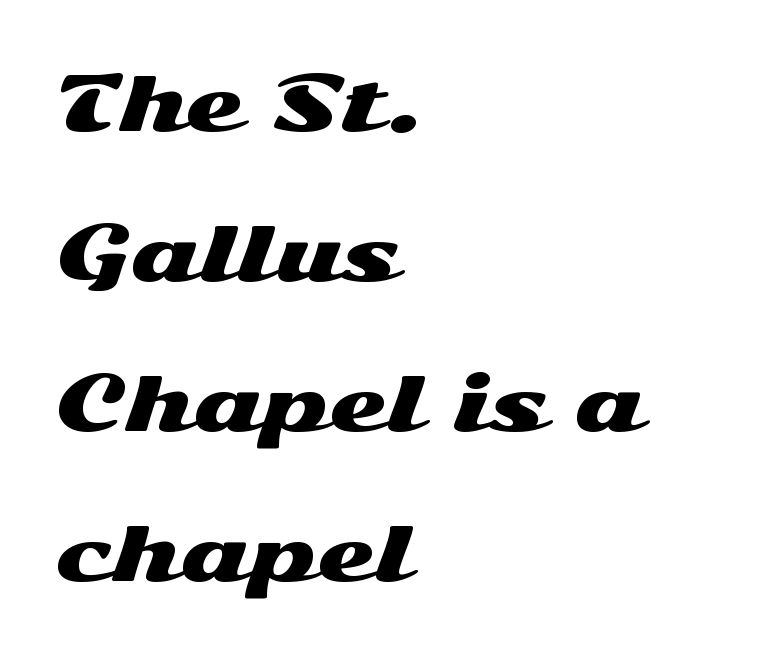
{"serif": "no", "width": "wide", "stroke_contrast": "medium", "x_height": "medium", "monospaced": "no", "underline": "no", "align": "left", "line_spacing": "loose", "line_spacing_ratio": 2.0, "letter_spacing": "normal", "letter_spacing_em": 0.0, "glyph_px": 75}
